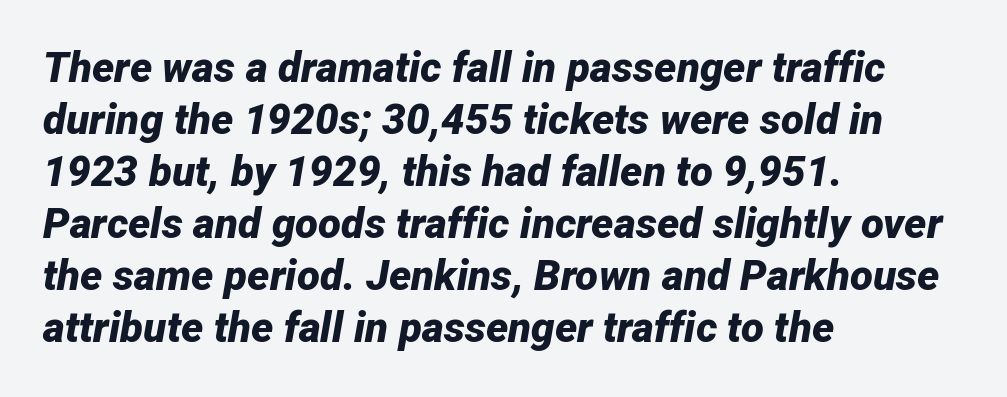
Q: Is the text bold? A: Yes.
Q: Is the text italic (slanted)? A: Yes, it leans right by about 12 degrees.
Q: Is the text underlined? A: No.
Q: How is the paragraph aligned? A: Left-aligned.
Q: Is the spacing between letters normal or unusually wide? A: Normal.
Q: Width (condensed, normal, or wide)? A: Normal.
Q: Stroke contrast? A: Low.
Q: x-height? A: Medium.
Q: Monospaced? A: No.
